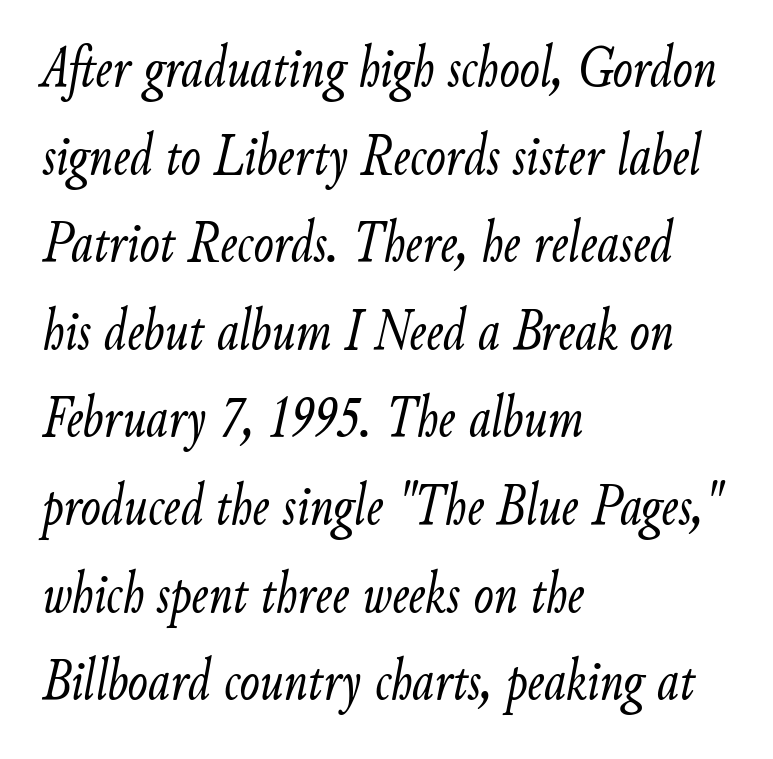
Q: Is the text bold? A: No.
Q: Is the text italic (slanted)? A: Yes, it leans right by about 9 degrees.
Q: Is the text underlined? A: No.
Q: How is the paragraph aligned? A: Left-aligned.
Q: Is the spacing between letters normal or unusually wide? A: Normal.
Q: Is the spacing between lines tight, normal or loose? A: Normal.
Q: Width (condensed, normal, or wide)? A: Condensed.
Q: Stroke contrast? A: Low.
Q: x-height? A: Small.
Q: Monospaced? A: No.
